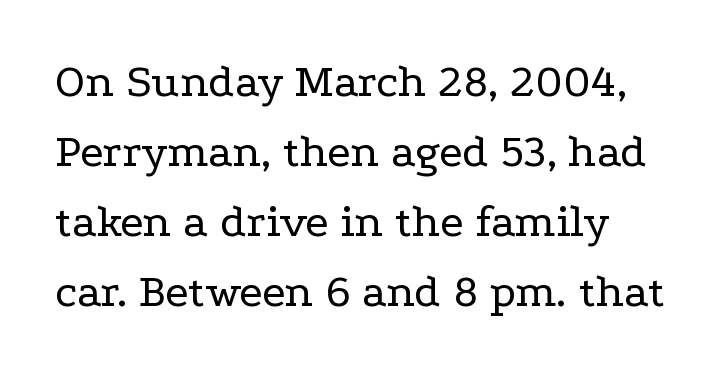
{"serif": "yes", "italic": "no", "bold": "no", "weight": "regular", "width": "wide", "stroke_contrast": "low", "x_height": "medium", "monospaced": "no", "underline": "no", "line_spacing": "normal", "line_spacing_ratio": 1.49, "letter_spacing": "normal", "letter_spacing_em": 0.0, "glyph_px": 47}
